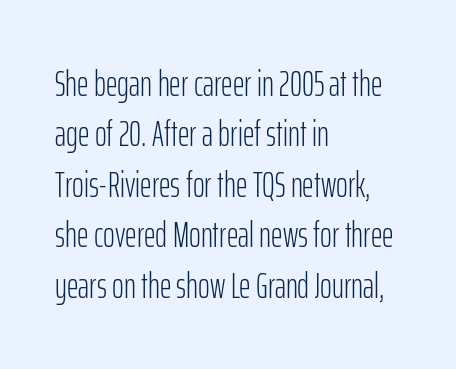
The image shows 36 px light, condensed sans-serif type, upright; set left-aligned, normal line spacing (1.4x), normal letter spacing, not underlined; low stroke contrast and a medium x-height.
